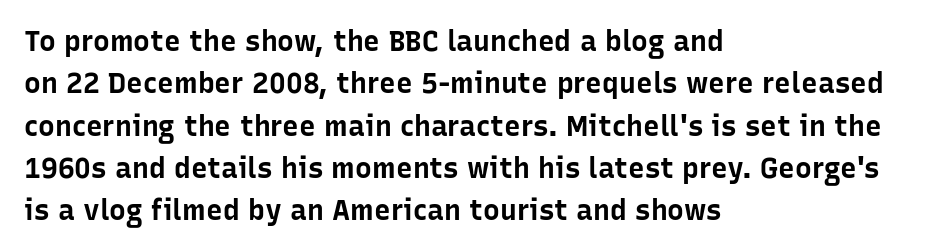
Q: Is the text bold? A: Yes.
Q: Is the text italic (slanted)? A: No, it is upright.
Q: Is the typeface a serif or a sans-serif typeface? A: Sans-serif.
Q: Is the text underlined? A: No.
Q: How is the paragraph aligned? A: Left-aligned.
Q: Is the spacing between letters normal or unusually wide? A: Normal.
Q: Is the spacing between lines tight, normal or loose? A: Normal.
Q: Width (condensed, normal, or wide)? A: Normal.
Q: Stroke contrast? A: Low.
Q: x-height? A: Medium.
Q: Monospaced? A: No.
